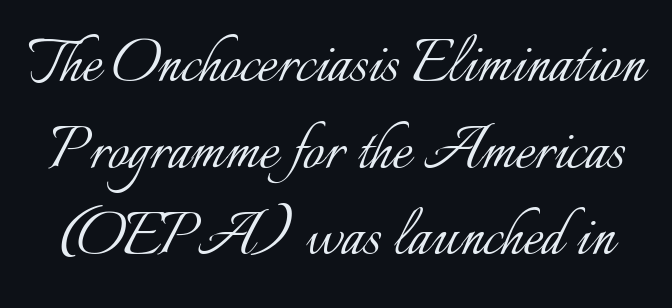
{"bold": "no", "weight": "light", "width": "normal", "stroke_contrast": "low", "x_height": "small", "monospaced": "no", "underline": "no", "line_spacing_ratio": 1.17, "letter_spacing": "normal", "letter_spacing_em": 0.0, "glyph_px": 74}
